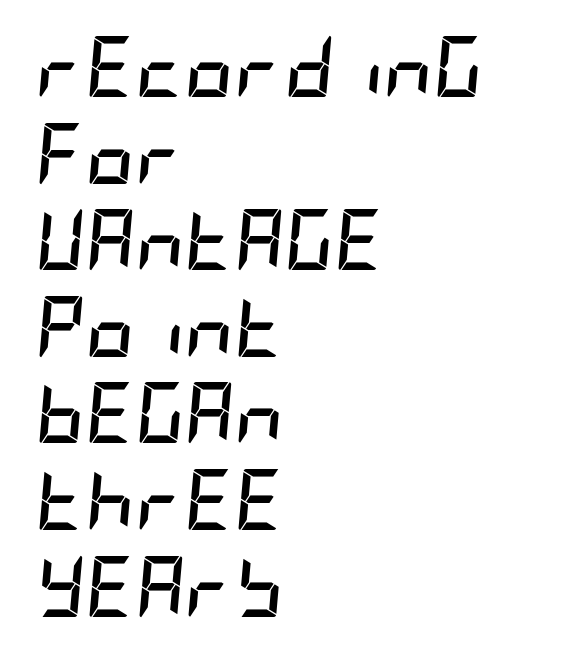
{"italic": "yes", "lean": "right", "slant_degrees": 5, "bold": "yes", "weight": "semibold", "width": "condensed", "stroke_contrast": "low", "x_height": "large", "underline": "no", "align": "left", "line_spacing": "normal", "line_spacing_ratio": 1.42, "letter_spacing": "normal", "letter_spacing_em": 0.0, "glyph_px": 61}
